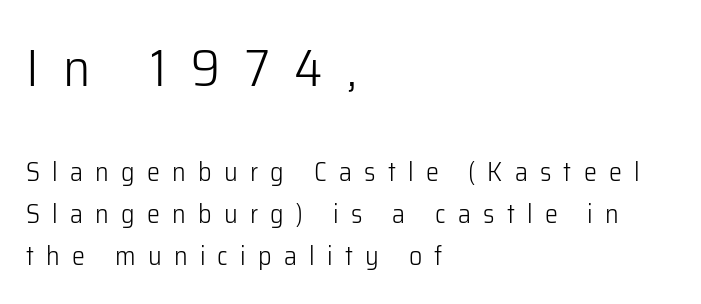
The image shows 52 px light sans-serif type, upright; set left-aligned, normal line spacing (1.61x), unusually wide letter spacing (+0.47 em), not underlined; the first (top) block is 2.0x larger; low stroke contrast and a medium x-height.
